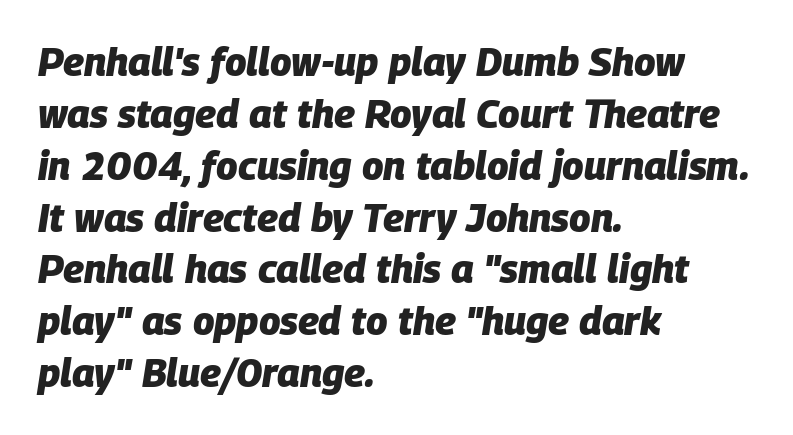
{"italic": "yes", "lean": "right", "slant_degrees": 9, "bold": "yes", "weight": "heavy", "width": "normal", "stroke_contrast": "low", "x_height": "large", "monospaced": "no", "underline": "no", "align": "left", "line_spacing": "normal", "line_spacing_ratio": 1.33, "letter_spacing": "normal", "letter_spacing_em": 0.0, "glyph_px": 39}
